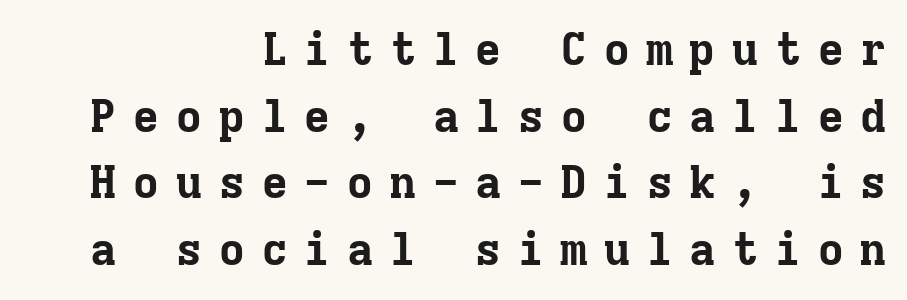
{"serif": "yes", "italic": "no", "bold": "yes", "weight": "bold", "width": "normal", "stroke_contrast": "low", "x_height": "medium", "monospaced": "yes", "underline": "no", "align": "right", "line_spacing": "normal", "line_spacing_ratio": 1.45, "letter_spacing": "wide", "letter_spacing_em": 0.33, "glyph_px": 46}
